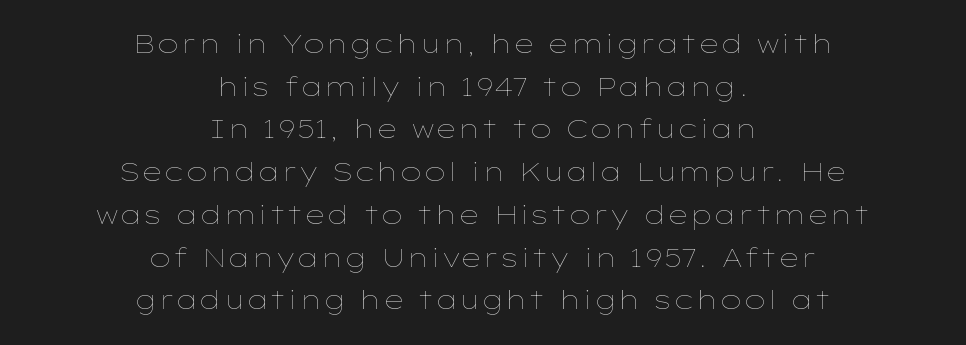
{"italic": "no", "bold": "no", "underline": "no", "align": "center", "line_spacing_ratio": 1.71, "letter_spacing": "normal", "letter_spacing_em": 0.0, "glyph_px": 25}
